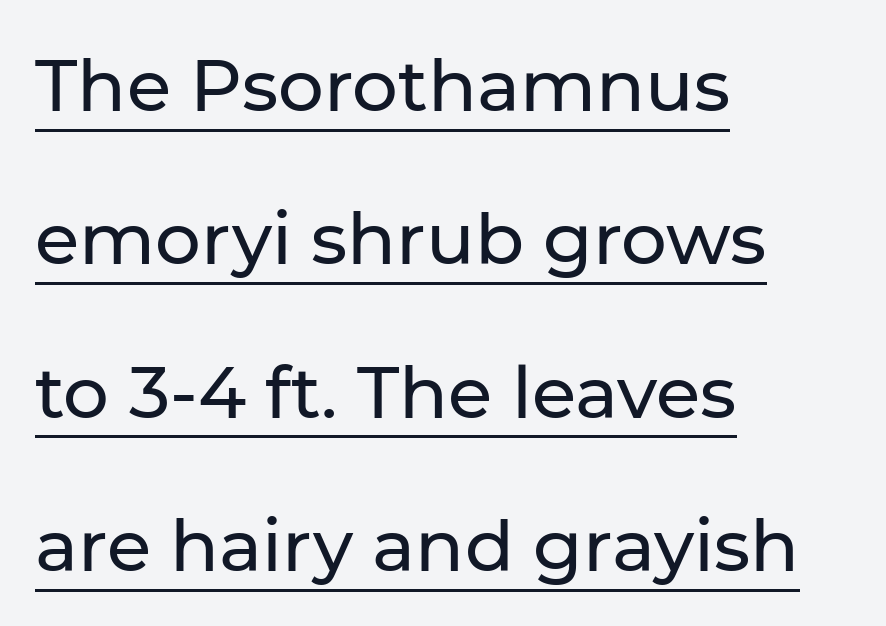
Q: Is the text italic (slanted)? A: No, it is upright.
Q: Is the typeface a serif or a sans-serif typeface? A: Sans-serif.
Q: Is the text underlined? A: Yes.
Q: How is the paragraph aligned? A: Left-aligned.
Q: Is the spacing between letters normal or unusually wide? A: Normal.
Q: Is the spacing between lines tight, normal or loose? A: Loose.
Q: Width (condensed, normal, or wide)? A: Normal.
Q: Stroke contrast? A: Low.
Q: x-height? A: Medium.
Q: Monospaced? A: No.
